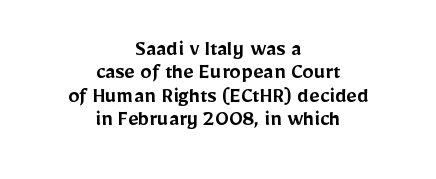
{"italic": "no", "bold": "semi", "underline": "no", "align": "center", "line_spacing": "tight", "line_spacing_ratio": 1.02, "letter_spacing": "normal", "letter_spacing_em": 0.0, "glyph_px": 23}
